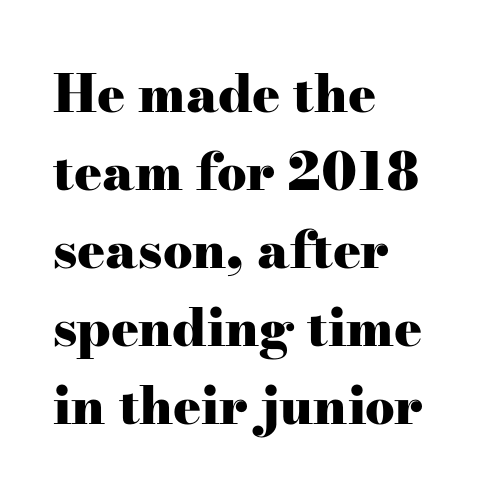
Font category for this specimen: serif. Its strokes are broad and dark, the hallmark of bold type. The axis of the letterforms is exactly vertical. Note the varied advance widths — an 'i' is clearly narrower than an 'm'.
